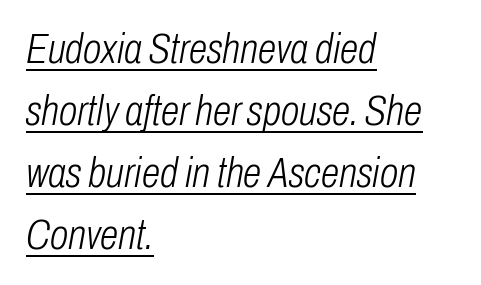
No chunkiness to these letters — they're not bold. Here the designer chose a conventional face with non-uniform glyph widths. Regarding leading, the lines here are spaced in the standard way. The face used here is rendered with its standard letterfit. Caption: multi-line text, flush left, ragged right.
